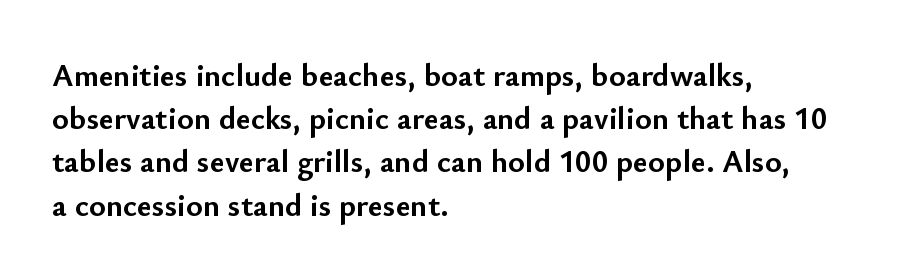
The image shows 32 px semibold sans-serif type, upright; set left-aligned, normal line spacing (1.35x), normal letter spacing, not underlined; low stroke contrast and a small x-height.
